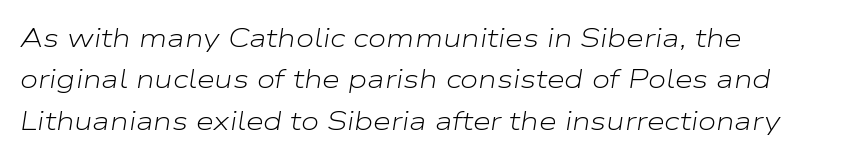
The image shows 26 px text type, italic (leaning right); set left-aligned, normal line spacing (1.59x), normal letter spacing, not underlined.
